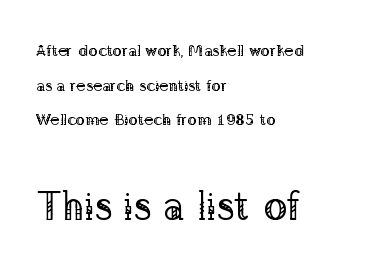
{"serif": "yes", "italic": "no", "bold": "no", "weight": "regular", "width": "normal", "stroke_contrast": "low", "x_height": "medium", "monospaced": "no", "underline": "no", "align": "left", "line_spacing": "loose", "line_spacing_ratio": 2.17, "letter_spacing": "normal", "letter_spacing_em": 0.0, "larger_block": "second", "size_ratio": 2.5, "glyph_px": 40}
